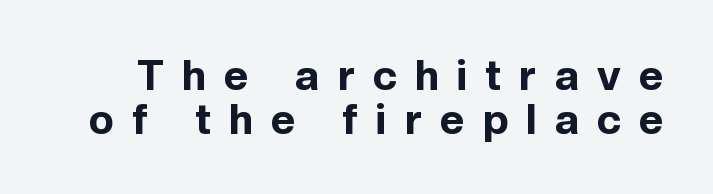
Regarding leading, the lines here are crowded together. In terms of weight, the rendering is a true, heavy bold. Has an underline been added? It has not. The lettering holds an erect, upright posture throughout. Each letter keeps its own natural width here, so spacing adapts to shape. Is the letter spacing exaggerated? Yes — the characters are pushed far apart.
